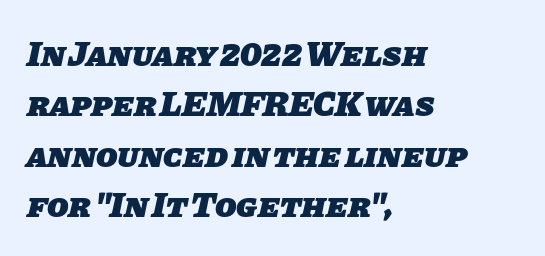
The image shows 35 px heavy type; set left-aligned, normal line spacing (1.44x), normal letter spacing, not underlined; low stroke contrast and a large x-height.
